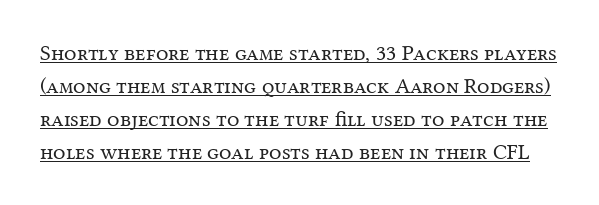
Q: Is the text bold? A: No.
Q: Is the text italic (slanted)? A: No, it is upright.
Q: Is the text underlined? A: Yes.
Q: Is the spacing between letters normal or unusually wide? A: Normal.
Q: Is the spacing between lines tight, normal or loose? A: Normal.
